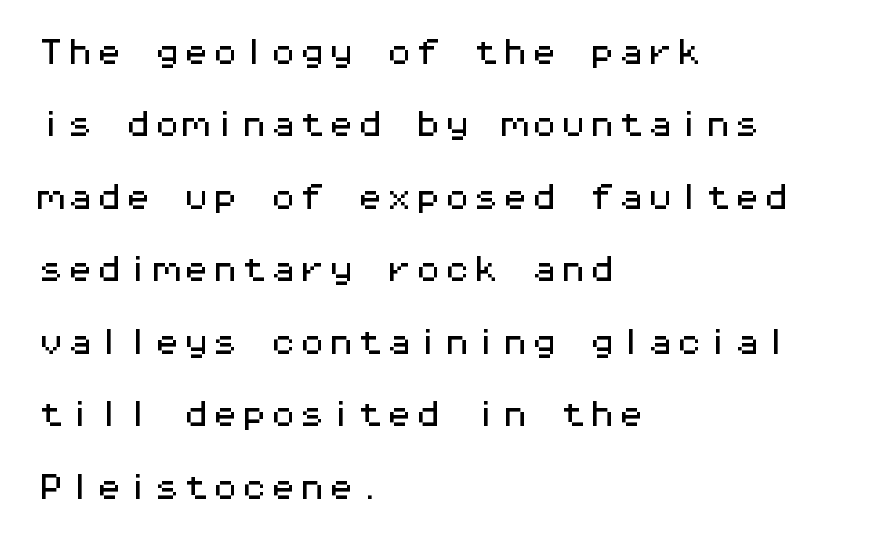
The image shows 29 px wide sans-serif type, upright, monospaced; set left-aligned, loose line spacing (2.5x), normal letter spacing, not underlined; medium stroke contrast and a medium x-height.
